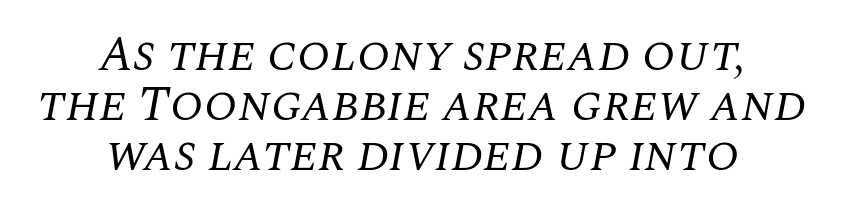
You could not count columns in this text — the font is proportionally spaced. There's an unmistakable incline to the writing here. This block would grow much taller if given ordinary leading; it's compressed now. Clear beneath every line of the passage.
